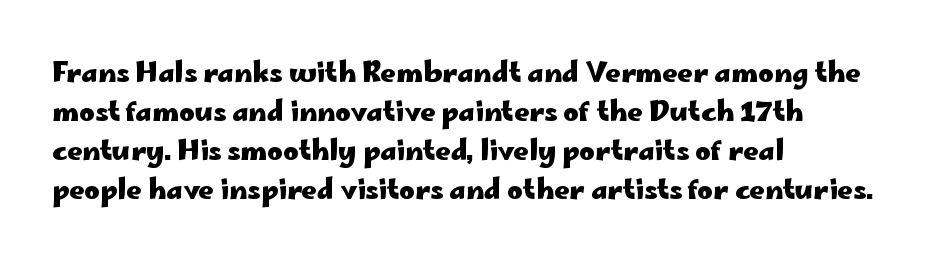
Q: Is the text bold? A: Yes.
Q: Is the text italic (slanted)? A: No, it is upright.
Q: Is the text underlined? A: No.
Q: How is the paragraph aligned? A: Left-aligned.
Q: Is the spacing between letters normal or unusually wide? A: Normal.
Q: Is the spacing between lines tight, normal or loose? A: Normal.
